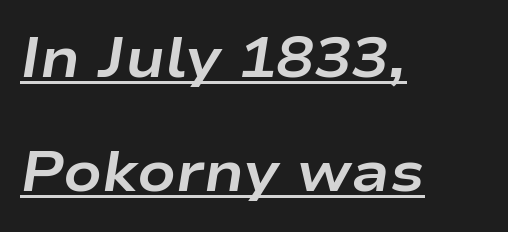
Q: Is the text bold? A: Yes.
Q: Is the text italic (slanted)? A: Yes, it leans right by about 9 degrees.
Q: Is the text underlined? A: Yes.
Q: How is the paragraph aligned? A: Left-aligned.
Q: Is the spacing between letters normal or unusually wide? A: Normal.
Q: Is the spacing between lines tight, normal or loose? A: Loose.
Q: Width (condensed, normal, or wide)? A: Wide.
Q: Stroke contrast? A: Low.
Q: x-height? A: Medium.
Q: Monospaced? A: No.
